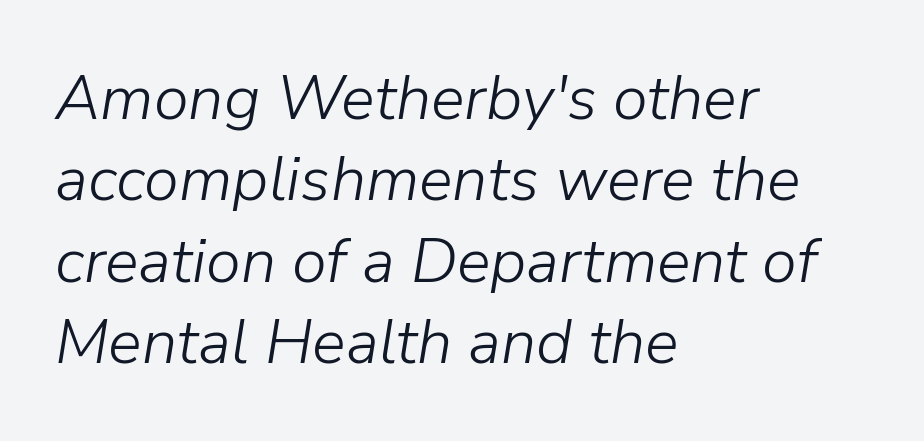
No chunkiness to these letters — they're not bold. Looks like regular typesetting: each glyph gets only the width it needs. Quick note: underline off. Words appear dense and cohesive because spacing is normal. Designer's note — italics engaged. The lines sit at an ordinary, default distance from one another.
